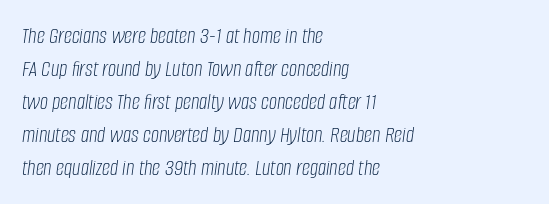
{"italic": "yes", "lean": "right", "slant_degrees": 8, "bold": "no", "underline": "no", "align": "left", "line_spacing": "normal", "line_spacing_ratio": 1.43, "letter_spacing": "normal", "letter_spacing_em": 0.0, "glyph_px": 23}
